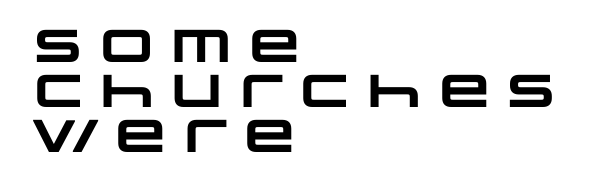
Q: Is the text bold? A: Yes.
Q: Is the typeface a serif or a sans-serif typeface? A: Sans-serif.
Q: Is the text underlined? A: No.
Q: How is the paragraph aligned? A: Left-aligned.
Q: Is the spacing between letters normal or unusually wide? A: Normal.
Q: Is the spacing between lines tight, normal or loose? A: Tight.
Q: Width (condensed, normal, or wide)? A: Wide.
Q: Stroke contrast? A: Low.
Q: x-height? A: Large.
Q: Monospaced? A: No.
